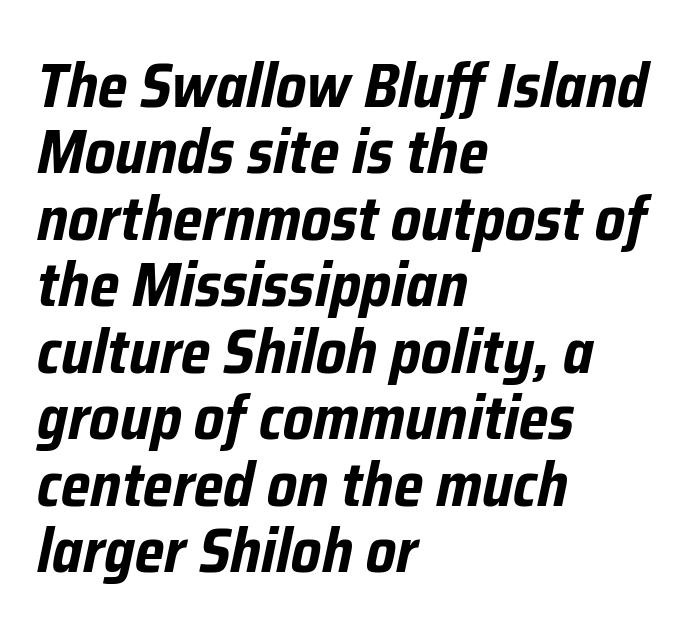
{"italic": "yes", "lean": "right", "slant_degrees": 12, "bold": "yes", "weight": "bold", "width": "condensed", "stroke_contrast": "low", "x_height": "medium", "monospaced": "no", "underline": "no", "align": "left", "line_spacing": "tight", "line_spacing_ratio": 1.09, "letter_spacing": "normal", "letter_spacing_em": 0.0, "glyph_px": 61}
